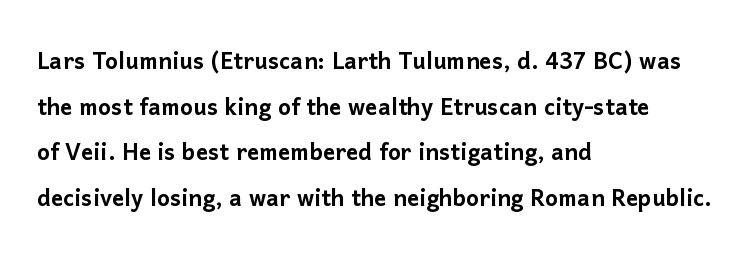
Line beginnings align vertically; line endings do not. The face used here is proportionally spaced, like ordinary book or web type. A normal amount of white space separates one row of letters from the next. Clear beneath every line of the passage. Students, note that the glyphs here touch the page at normal intervals. Font category for this specimen: sans-serif.
